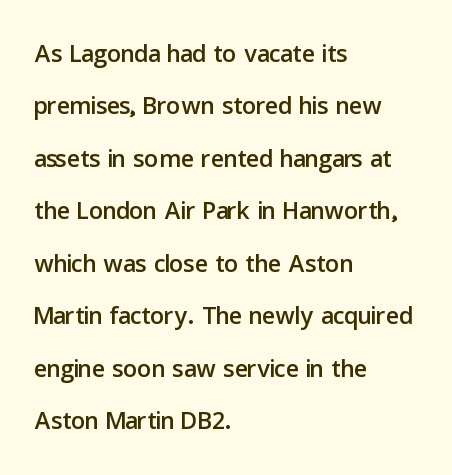
{"serif": "no", "italic": "no", "width": "normal", "stroke_contrast": "low", "x_height": "medium", "monospaced": "no", "underline": "no", "align": "left", "line_spacing": "normal", "line_spacing_ratio": 1.5, "letter_spacing": "normal", "letter_spacing_em": 0.0, "glyph_px": 35}
